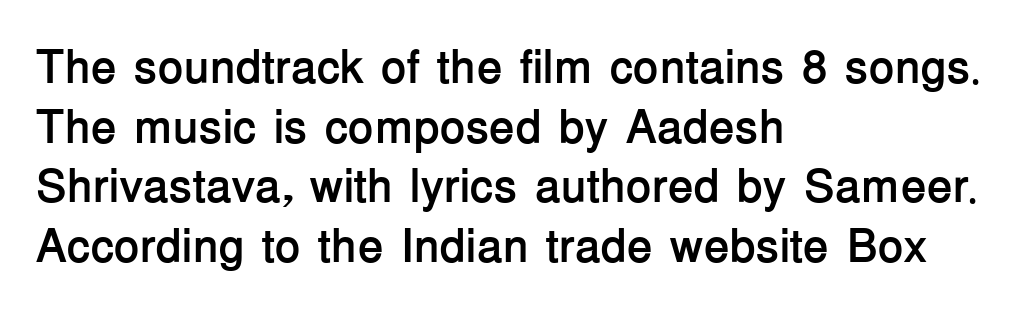
Every row of glyphs begins at an identical x-position on the left. Caption: standard tracking, unaltered. The gap between lines stays unmarked. You'd pick this weight for a headline — it's a proper bold.
